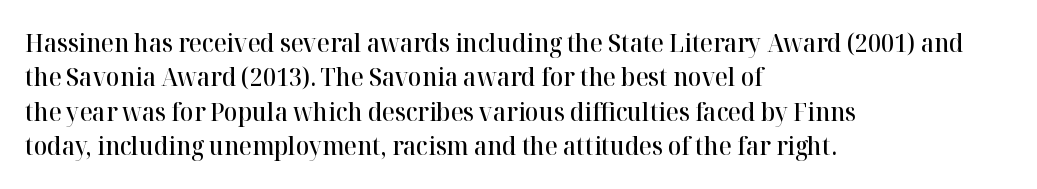
{"italic": "no", "bold": "semi", "underline": "no", "align": "left", "line_spacing": "normal", "line_spacing_ratio": 1.38, "letter_spacing": "normal", "letter_spacing_em": 0.0, "glyph_px": 25}
